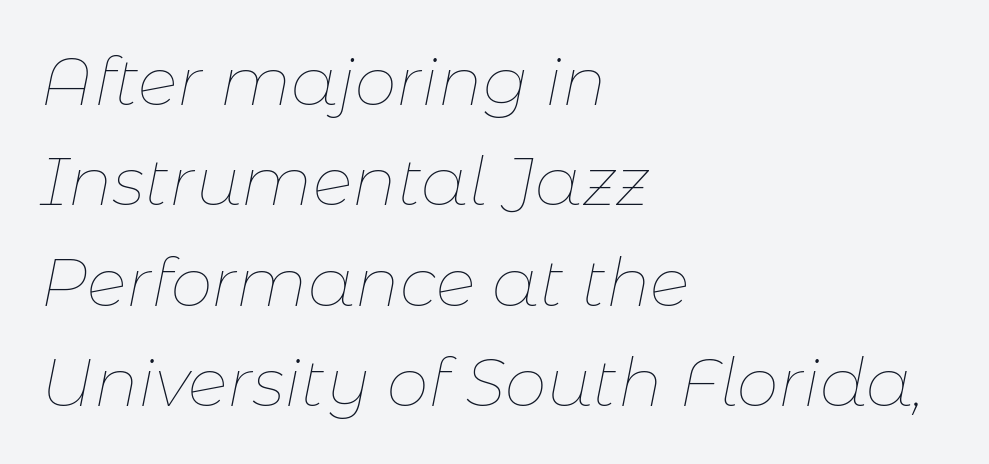
Q: Is the text bold? A: No.
Q: Is the text italic (slanted)? A: Yes, it leans right by about 11 degrees.
Q: Is the text underlined? A: No.
Q: How is the paragraph aligned? A: Left-aligned.
Q: Is the spacing between letters normal or unusually wide? A: Normal.
Q: Is the spacing between lines tight, normal or loose? A: Normal.
Q: Width (condensed, normal, or wide)? A: Normal.
Q: Stroke contrast? A: Low.
Q: x-height? A: Medium.
Q: Monospaced? A: No.
